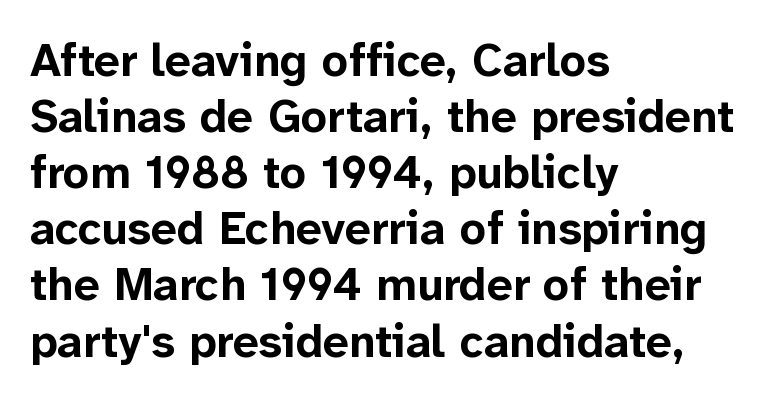
Q: Is the text bold? A: Yes.
Q: Is the text italic (slanted)? A: No, it is upright.
Q: Is the typeface a serif or a sans-serif typeface? A: Sans-serif.
Q: Is the text underlined? A: No.
Q: How is the paragraph aligned? A: Left-aligned.
Q: Is the spacing between letters normal or unusually wide? A: Normal.
Q: Width (condensed, normal, or wide)? A: Normal.
Q: Stroke contrast? A: Low.
Q: x-height? A: Medium.
Q: Monospaced? A: No.
